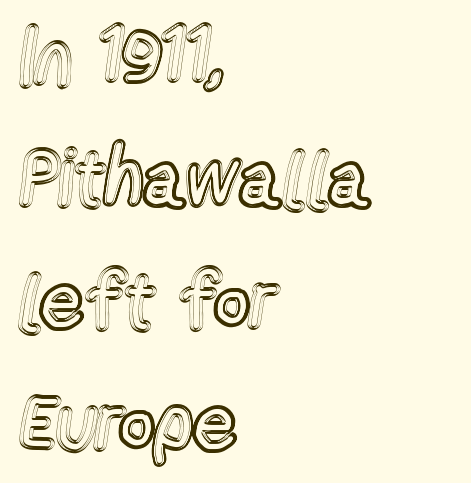
Q: Is the text italic (slanted)? A: Yes.
Q: Is the text underlined? A: No.
Q: How is the paragraph aligned? A: Left-aligned.
Q: Is the spacing between letters normal or unusually wide? A: Normal.
Q: Is the spacing between lines tight, normal or loose? A: Normal.
Q: Width (condensed, normal, or wide)? A: Condensed.
Q: x-height? A: Medium.
Q: Monospaced? A: No.
